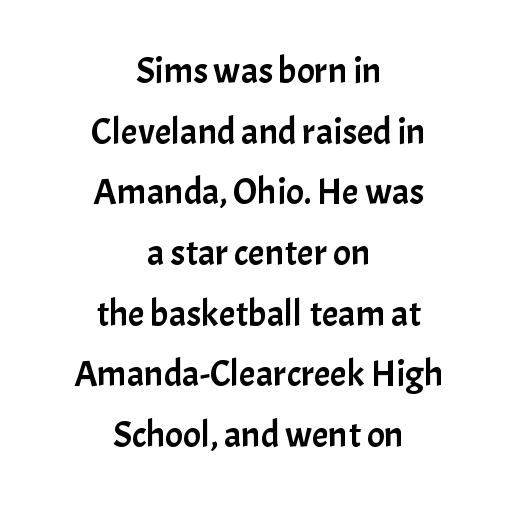
Q: Is the text italic (slanted)? A: No, it is upright.
Q: Is the typeface a serif or a sans-serif typeface? A: Sans-serif.
Q: Is the text underlined? A: No.
Q: How is the paragraph aligned? A: Centered.
Q: Is the spacing between letters normal or unusually wide? A: Normal.
Q: Is the spacing between lines tight, normal or loose? A: Normal.
Q: Width (condensed, normal, or wide)? A: Normal.
Q: Stroke contrast? A: Low.
Q: x-height? A: Medium.
Q: Monospaced? A: No.
